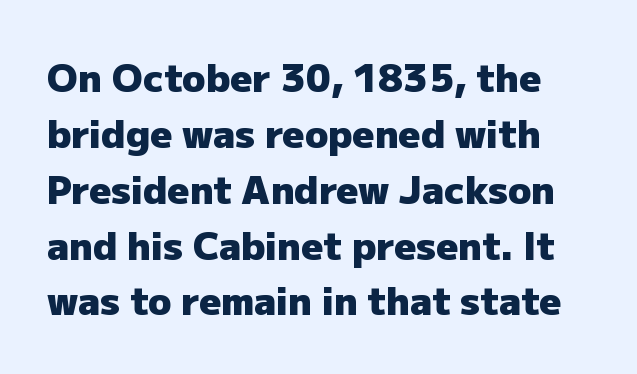
{"serif": "no", "italic": "no", "bold": "yes", "weight": "heavy", "width": "normal", "stroke_contrast": "low", "x_height": "medium", "monospaced": "no", "underline": "no", "line_spacing": "normal", "line_spacing_ratio": 1.47, "letter_spacing": "normal", "letter_spacing_em": 0.0, "glyph_px": 38}
